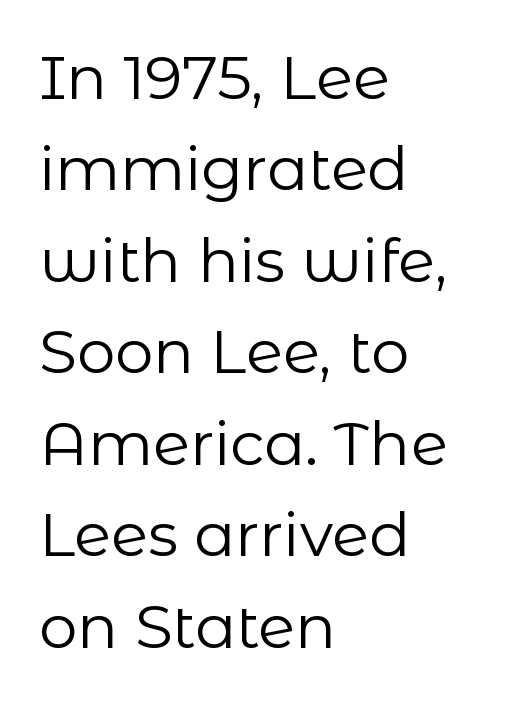
A typesetter would mark this as roman, not italic. These lines keep a tight, regular rhythm from letter to letter. The cut favours lightness, reaching ordinary text weight at its darkest. The glyphs in this specimen are sans serif. The rows are spaced the way most documents space them.
